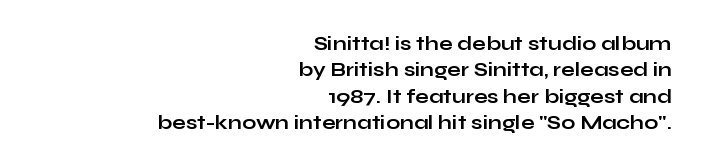
The image shows 20 px bold type, upright; set right-aligned, normal line spacing (1.32x), normal letter spacing, not underlined.
